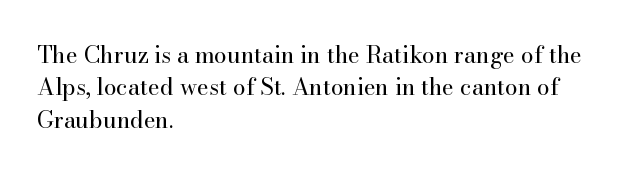
The image shows 23 px text type, upright; set left-aligned, normal line spacing (1.41x), normal letter spacing, not underlined.
